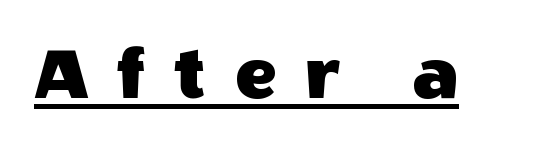
The image shows 77 px sans-serif type, upright; set unusually wide letter spacing (+0.37 em), underlined; a large x-height.
